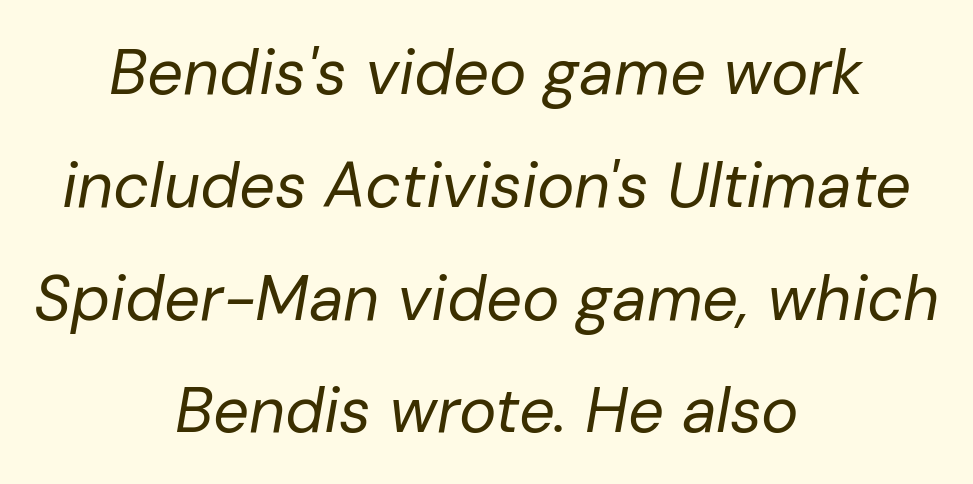
Unmarked baselines from the first word to the last. Emphasis-style slanted type is in use. The typesetter chose a symmetrical, centered arrangement here. Letter spacing: default.
